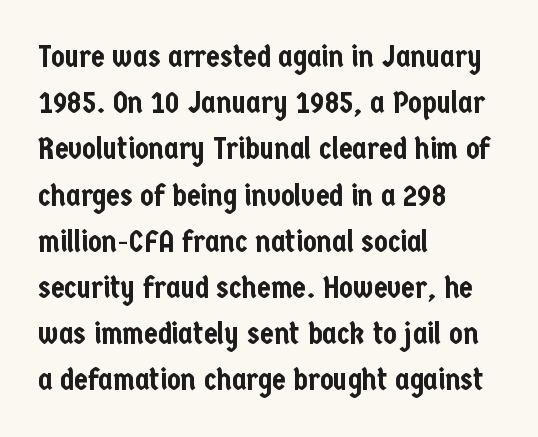
Check where the strokes stop: nothing finishes them off — pure sans. Look at the tracking — it's just the regular setting, nothing added. The letters stand straight up with perfectly vertical stems. This sample is left-justified, so line endings fall wherever the words run out. The string is rendered with underlining switched off. Is this a fixed-width face? No — the glyphs have proportional, varying widths.
